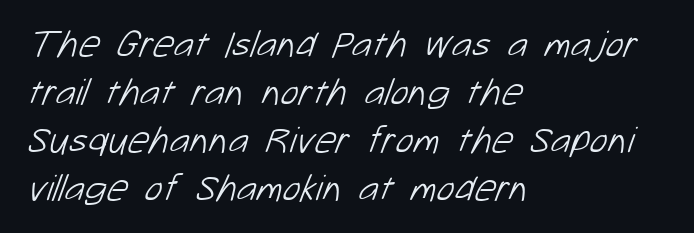
The image shows 38 px light sans-serif type; set left-aligned, normal line spacing (1.26x), normal letter spacing, not underlined; low stroke contrast and a medium x-height.
